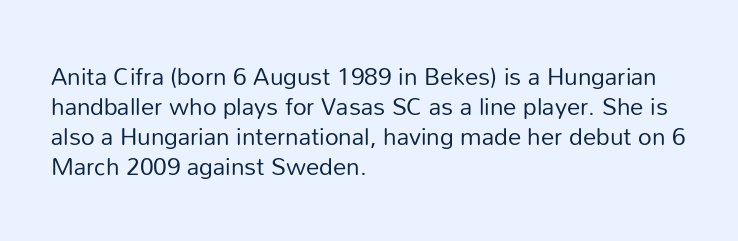
The image shows 24 px text type, upright; set left-aligned, normal line spacing (1.25x), normal letter spacing, not underlined.
